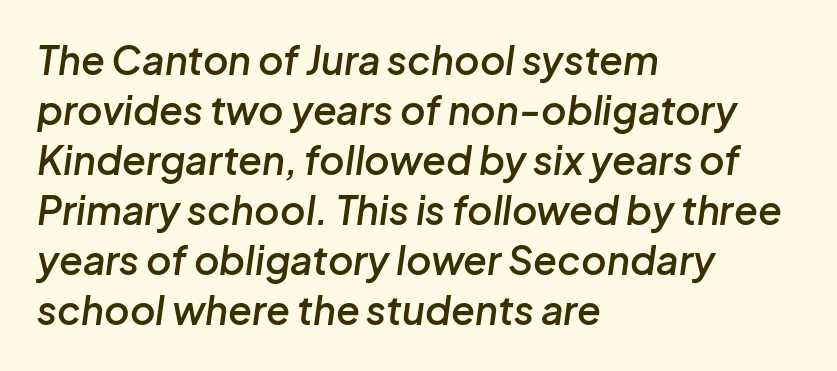
Letters rest on an invisible, unmarked baseline. Compared with a centered layout, this one pins lines to the left instead. Students, this is semibold: more ink than regular, less than bold. You could not count columns in this text — the font is proportionally spaced. Rendered with sloped, italic letterforms.
